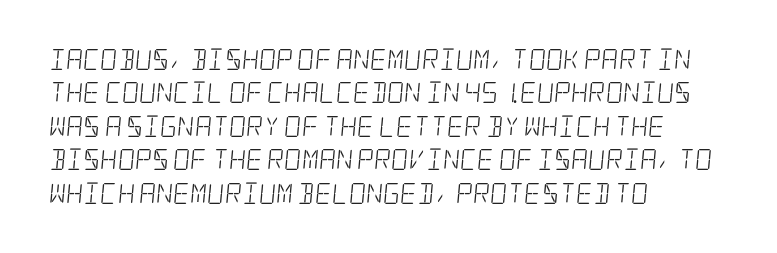
Check under the words: just untouched page. This sample uses plain, unmodified letter spacing. The compositor pushed each line to the left boundary. Nothing heavy about these letters — not bold at all.
